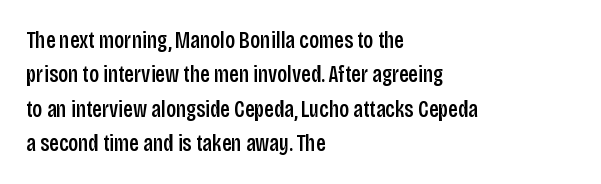
If you drew a ruler down the left edge, every line would touch it. Any mark beneath the type? The region is blank. Vertical spacing — default. It's the straight-up-and-down kind of type.
